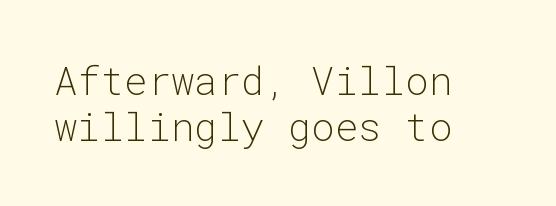
The image shows 39 px light sans-serif type, upright, monospaced; set left-aligned, line spacing 1.17x, normal letter spacing, not underlined; low stroke contrast and a medium x-height.
